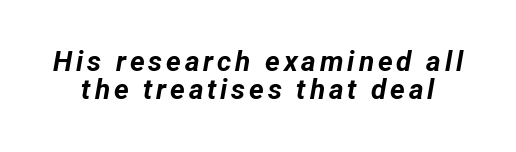
Compared with ordinary roman type, these characters are visibly tilted. Anything drawn beneath the words? Only blank space. Strokes here are thick enough to call this a true bold. A typesetter would call this proportional, since set widths differ per character.
